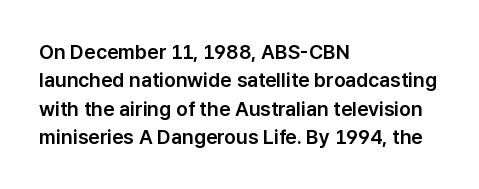
Q: Is the text italic (slanted)? A: No, it is upright.
Q: Is the text underlined? A: No.
Q: How is the paragraph aligned? A: Left-aligned.
Q: Is the spacing between letters normal or unusually wide? A: Normal.
Q: Is the spacing between lines tight, normal or loose? A: Normal.
